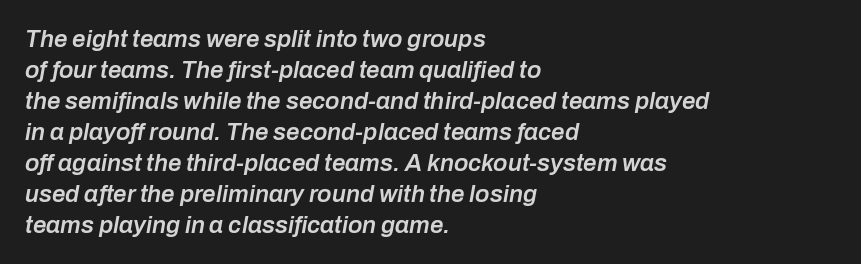
{"italic": "yes", "lean": "right", "slant_degrees": 10, "bold": "semi", "underline": "no", "align": "left", "line_spacing": "normal", "line_spacing_ratio": 1.29, "letter_spacing": "normal", "letter_spacing_em": 0.0, "glyph_px": 24}
